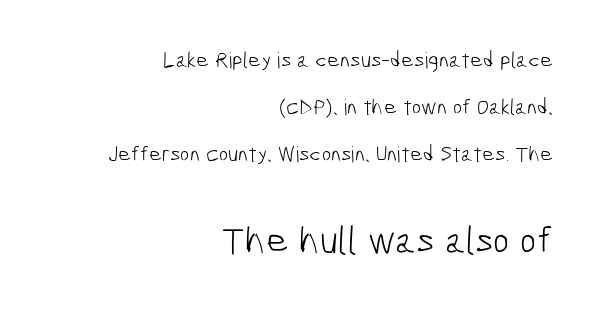
Between these two stacked blocks, the lower one wins on size. Nothing heavy about these letters — not bold at all. Serif or sans? Sans — the stroke terminals are bare. A typesetter would call this proportional, since set widths differ per character. The setting favours the right margin, as signatures and pull-quotes sometimes do.
